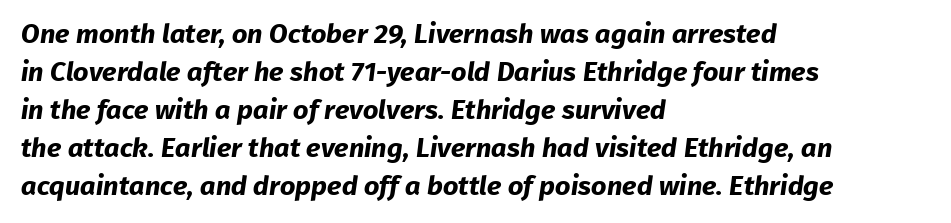
Q: Is the text bold? A: Yes.
Q: Is the text underlined? A: No.
Q: How is the paragraph aligned? A: Left-aligned.
Q: Is the spacing between letters normal or unusually wide? A: Normal.
Q: Is the spacing between lines tight, normal or loose? A: Normal.
